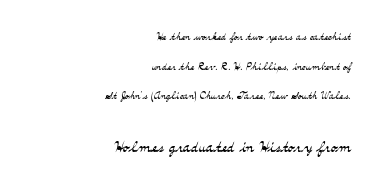
The image shows 21 px text type; set right-aligned, loose line spacing (2.12x), normal letter spacing, not underlined; the second (bottom) block is 1.5x larger.
